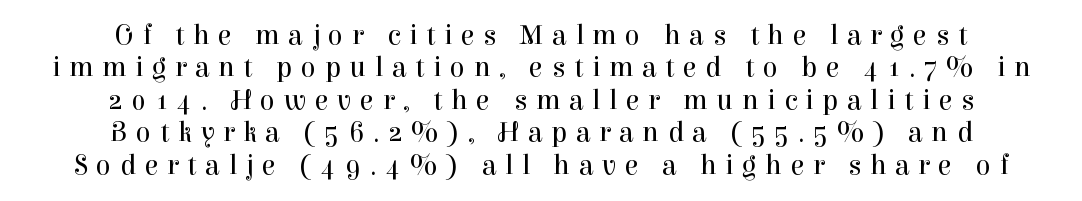
{"serif": "yes", "italic": "no", "bold": "no", "weight": "regular", "width": "normal", "stroke_contrast": "high", "x_height": "medium", "monospaced": "no", "underline": "no", "align": "center", "line_spacing_ratio": 1.16, "letter_spacing": "wide", "letter_spacing_em": 0.31, "glyph_px": 28}
